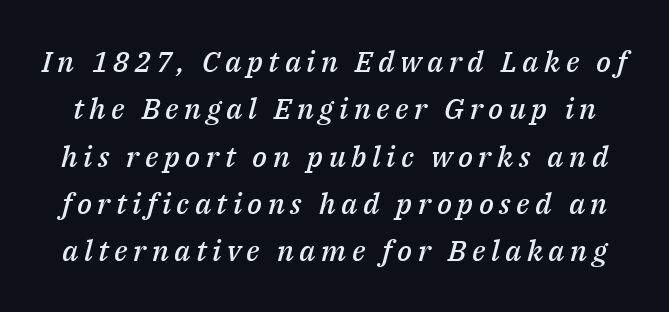
{"italic": "yes", "lean": "right", "slant_degrees": 14, "bold": "semi", "weight": "semibold", "width": "normal", "stroke_contrast": "medium", "x_height": "medium", "monospaced": "no", "underline": "no", "line_spacing": "normal", "line_spacing_ratio": 1.63, "glyph_px": 29}
